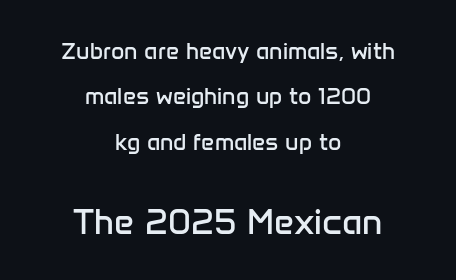
The passage shown has conventional tracking throughout. This is the regular roman posture of the typeface. These lines are rendered in a variable-pitch font. Stroke terminals: plain, sans-serif. Beneath every word, the page is bare.
